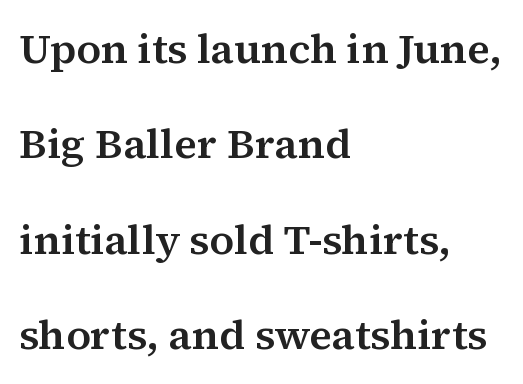
{"serif": "yes", "italic": "no", "width": "normal", "stroke_contrast": "medium", "x_height": "medium", "monospaced": "no", "underline": "no", "align": "left", "line_spacing": "loose", "line_spacing_ratio": 2.27, "letter_spacing": "normal", "letter_spacing_em": 0.0, "glyph_px": 42}
